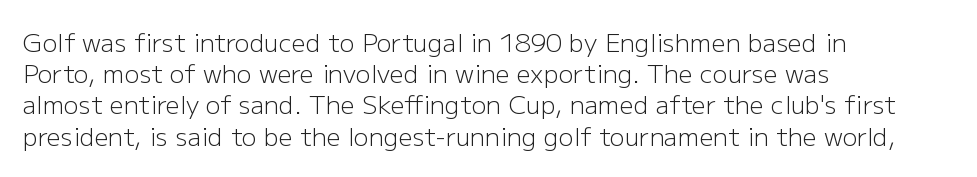
Spacing between characters is what you'd get straight out of the box. Ordinary non-slanted type is in use. The compositor pushed each line to the left boundary. Rows of type keep a routine distance in the vertical direction.
